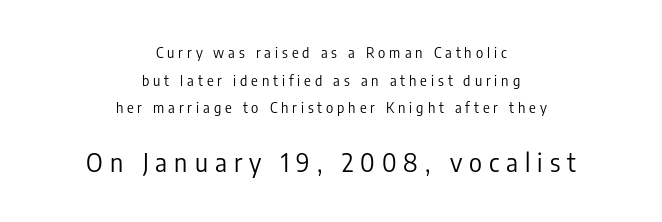
Unbolded letterforms with no extra heft. Which of the two is more prominent by size? The second, at the bottom. Descenders hang freely into open space. These lines were composed using upright roman letters. This sample is center-justified, so both line endings float freely. This block would shrink considerably if given ordinary leading; it's expanded now.
